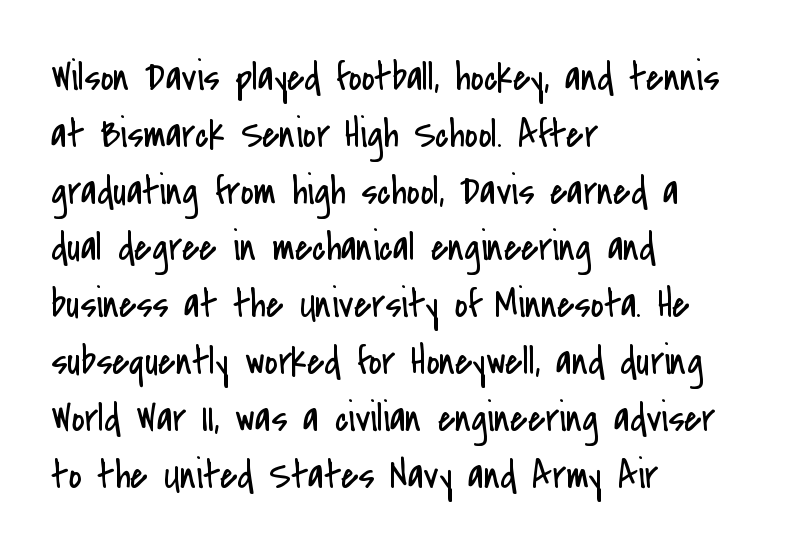
{"serif": "no", "italic": "no", "bold": "no", "weight": "regular", "width": "condensed", "stroke_contrast": "low", "x_height": "small", "monospaced": "no", "underline": "no", "align": "left", "line_spacing": "normal", "line_spacing_ratio": 1.42, "letter_spacing": "normal", "letter_spacing_em": 0.0, "glyph_px": 40}
